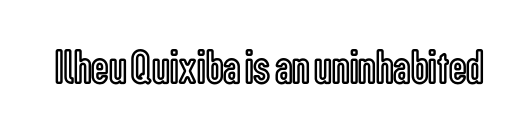
Q: Is the text italic (slanted)? A: No, it is upright.
Q: Is the text underlined? A: No.
Q: Is the spacing between letters normal or unusually wide? A: Normal.
Q: Width (condensed, normal, or wide)? A: Condensed.
Q: x-height? A: Medium.
Q: Monospaced? A: No.
